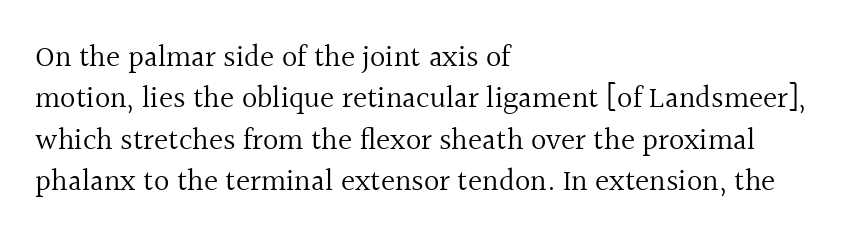
The image shows 30 px regular-weight serif type, upright; set left-aligned, normal line spacing (1.38x), normal letter spacing, not underlined; a medium x-height.
